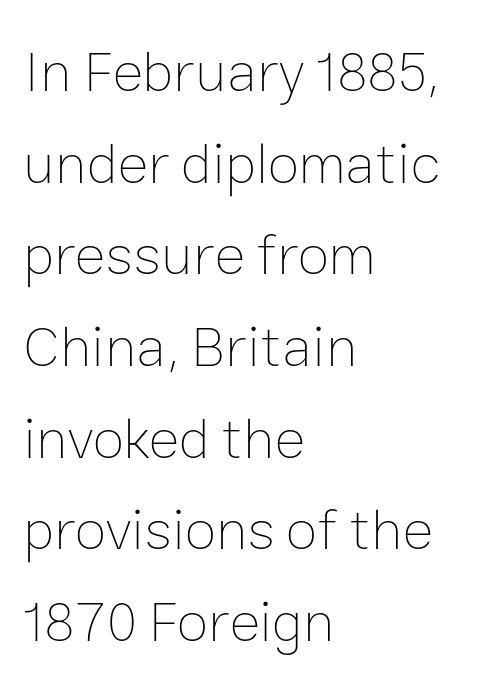
{"italic": "no", "bold": "no", "weight": "thin", "width": "normal", "stroke_contrast": "low", "x_height": "medium", "monospaced": "no", "underline": "no", "align": "left", "line_spacing": "normal", "line_spacing_ratio": 1.58, "letter_spacing": "normal", "letter_spacing_em": 0.0, "glyph_px": 58}
